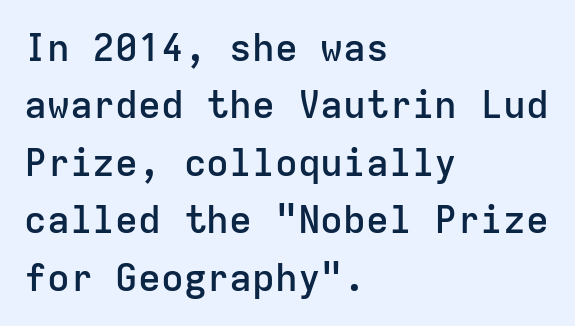
The passage shown stacks its lines at a standard gap. You can tell from the bare stems that sans-serif type was used. The face used here is monospaced, like something from a code editor. How heavy is the stroke? Medium-heavy — a semibold, shy of bold.
